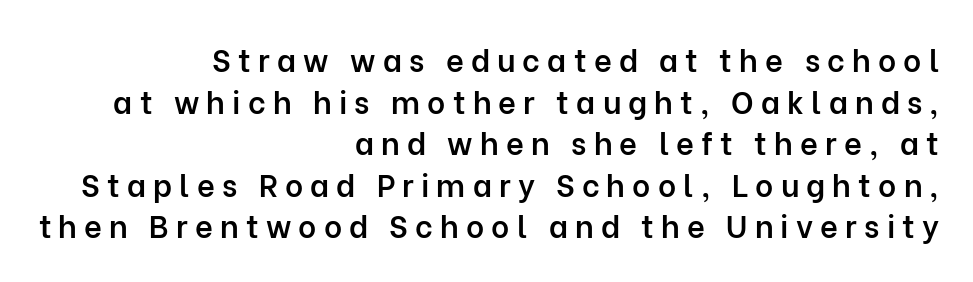
{"serif": "no", "italic": "no", "bold": "semi", "weight": "semibold", "width": "normal", "stroke_contrast": "low", "x_height": "medium", "monospaced": "no", "underline": "no", "align": "right", "line_spacing": "normal", "line_spacing_ratio": 1.34, "letter_spacing": "wide", "letter_spacing_em": 0.23, "glyph_px": 31}
